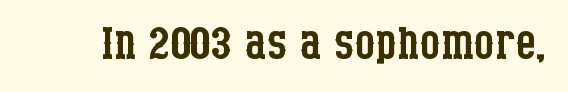
{"serif": "yes", "italic": "no", "bold": "no", "weight": "regular", "width": "condensed", "stroke_contrast": "low", "x_height": "large", "monospaced": "no", "underline": "no", "letter_spacing": "normal", "letter_spacing_em": 0.0, "glyph_px": 65}
